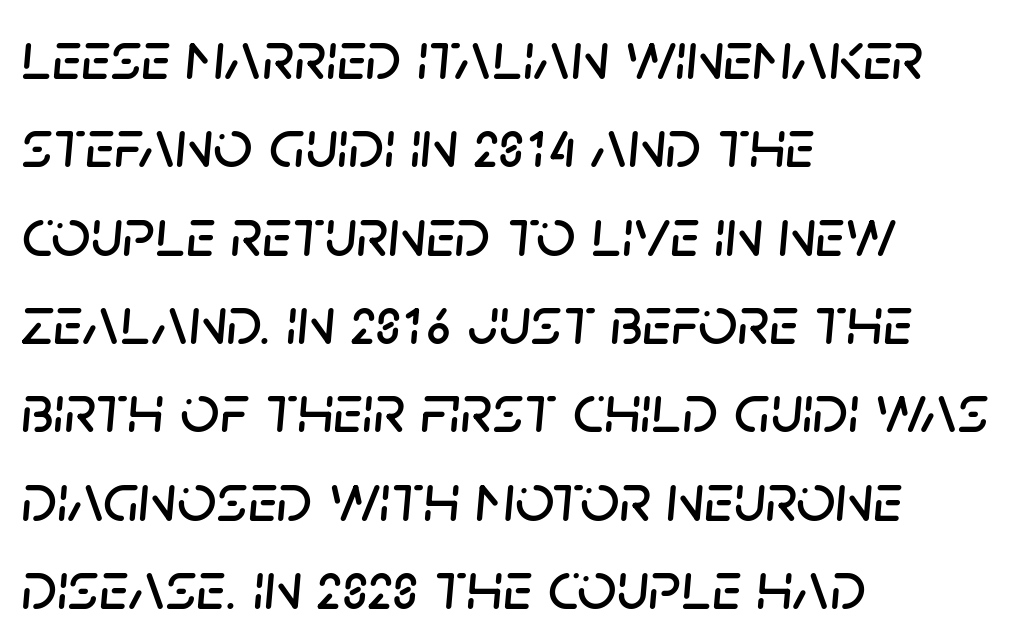
Q: Is the text italic (slanted)? A: Yes, it leans right by about 5 degrees.
Q: Is the text underlined? A: No.
Q: How is the paragraph aligned? A: Left-aligned.
Q: Is the spacing between letters normal or unusually wide? A: Normal.
Q: Is the spacing between lines tight, normal or loose? A: Normal.
Q: Width (condensed, normal, or wide)? A: Normal.
Q: Stroke contrast? A: Low.
Q: x-height? A: Large.
Q: Monospaced? A: No.
